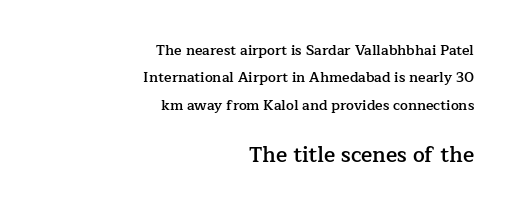
Q: Is the text bold? A: Semi-bold.
Q: Is the text italic (slanted)? A: No, it is upright.
Q: Is the text underlined? A: No.
Q: How is the paragraph aligned? A: Right-aligned.
Q: Is the spacing between letters normal or unusually wide? A: Normal.
Q: Is the spacing between lines tight, normal or loose? A: Loose.
Q: Which block of text is set in a larger size, the first (top) or the second (bottom)? A: The second (bottom) one.
